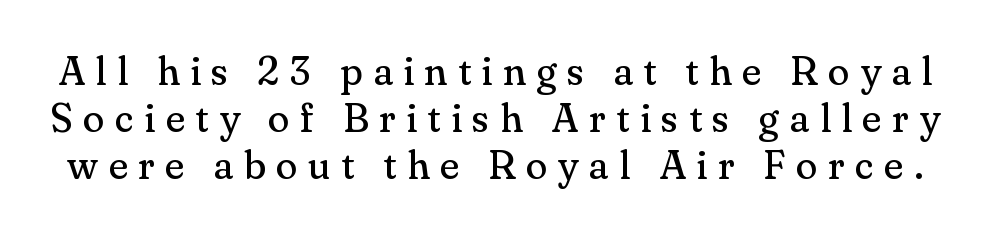
{"serif": "yes", "italic": "no", "bold": "no", "weight": "regular", "width": "normal", "stroke_contrast": "medium", "x_height": "small", "monospaced": "no", "underline": "no", "line_spacing_ratio": 1.18, "letter_spacing": "wide", "letter_spacing_em": 0.26, "glyph_px": 40}
